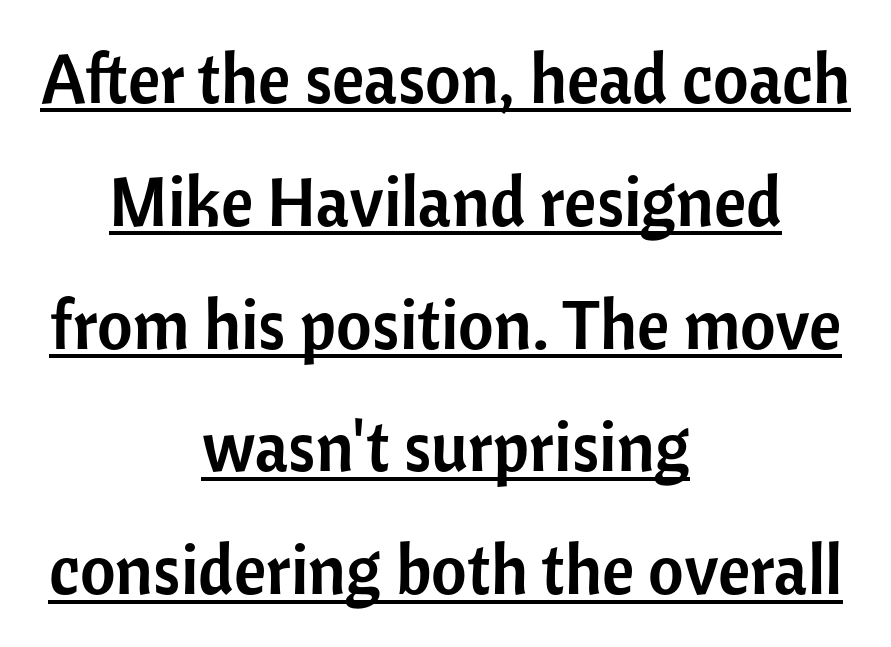
Q: Is the text italic (slanted)? A: No, it is upright.
Q: Is the typeface a serif or a sans-serif typeface? A: Sans-serif.
Q: Is the text underlined? A: Yes.
Q: How is the paragraph aligned? A: Centered.
Q: Is the spacing between letters normal or unusually wide? A: Normal.
Q: Width (condensed, normal, or wide)? A: Normal.
Q: Stroke contrast? A: Low.
Q: x-height? A: Medium.
Q: Monospaced? A: No.
